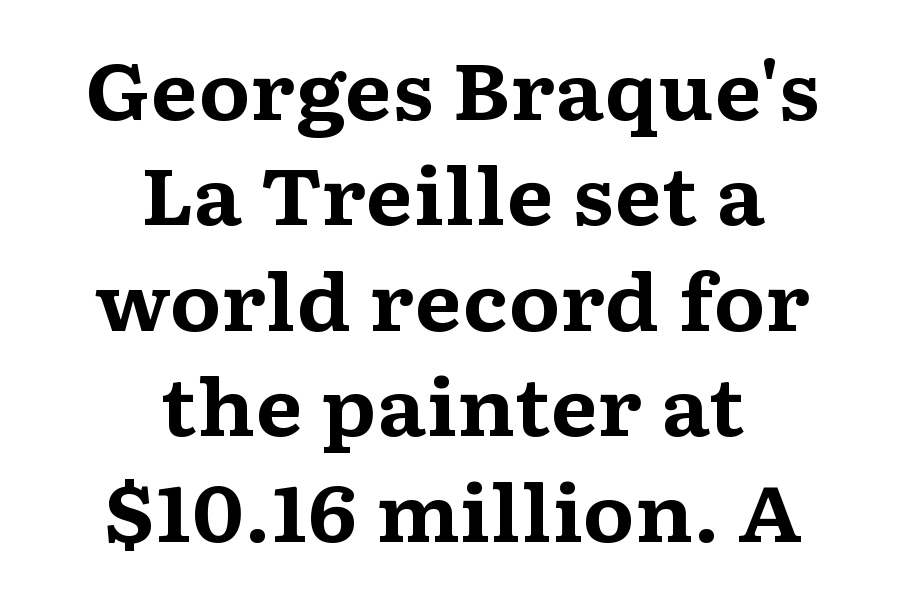
The image shows 77 px bold, wide serif type, upright; set centered, normal line spacing (1.37x), normal letter spacing, not underlined; medium stroke contrast and a medium x-height.
